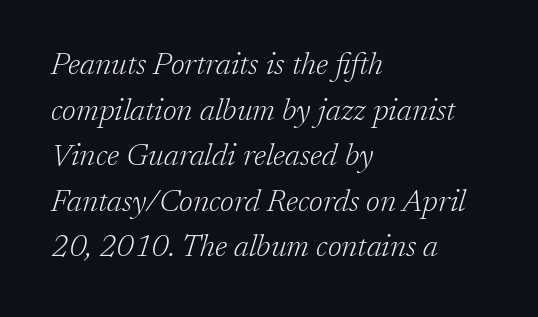
The image shows 31 px light serif type, italic (leaning right); set left-aligned, normal line spacing (1.47x), normal letter spacing, not underlined; low stroke contrast and a medium x-height.
